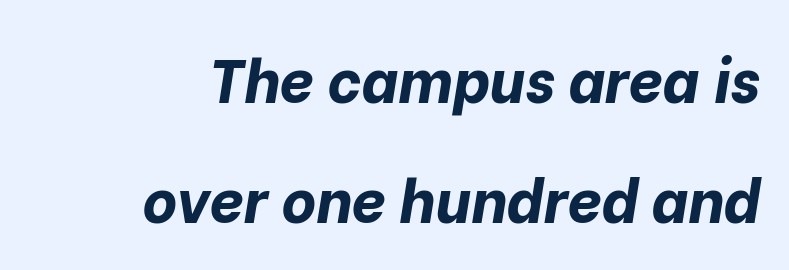
The image shows 60 px bold type, italic (leaning right); set loose line spacing (2.0x), normal letter spacing, not underlined; low stroke contrast and a medium x-height.
